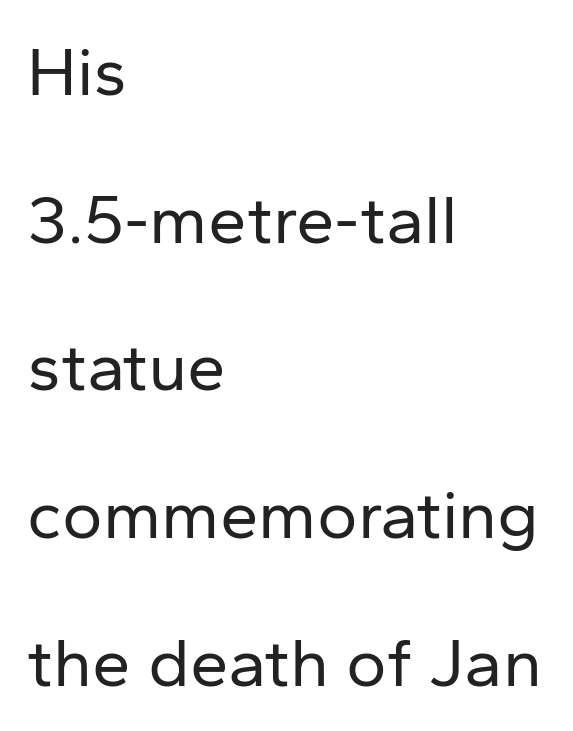
The image shows 69 px regular-weight sans-serif type, upright; set left-aligned, loose line spacing (2.14x), normal letter spacing, not underlined; low stroke contrast and a medium x-height.
